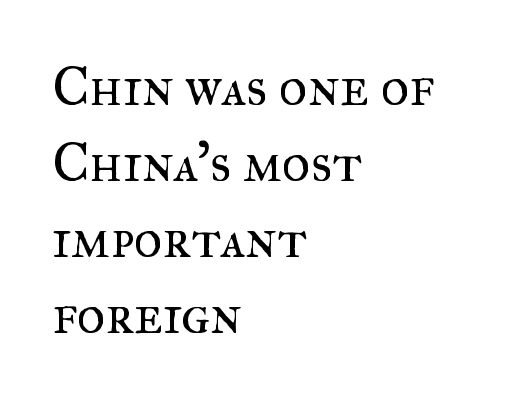
{"serif": "yes", "italic": "no", "bold": "no", "weight": "regular", "width": "normal", "stroke_contrast": "medium", "x_height": "small", "monospaced": "no", "underline": "no", "align": "left", "line_spacing": "normal", "line_spacing_ratio": 1.38, "letter_spacing": "normal", "letter_spacing_em": 0.0, "glyph_px": 55}
